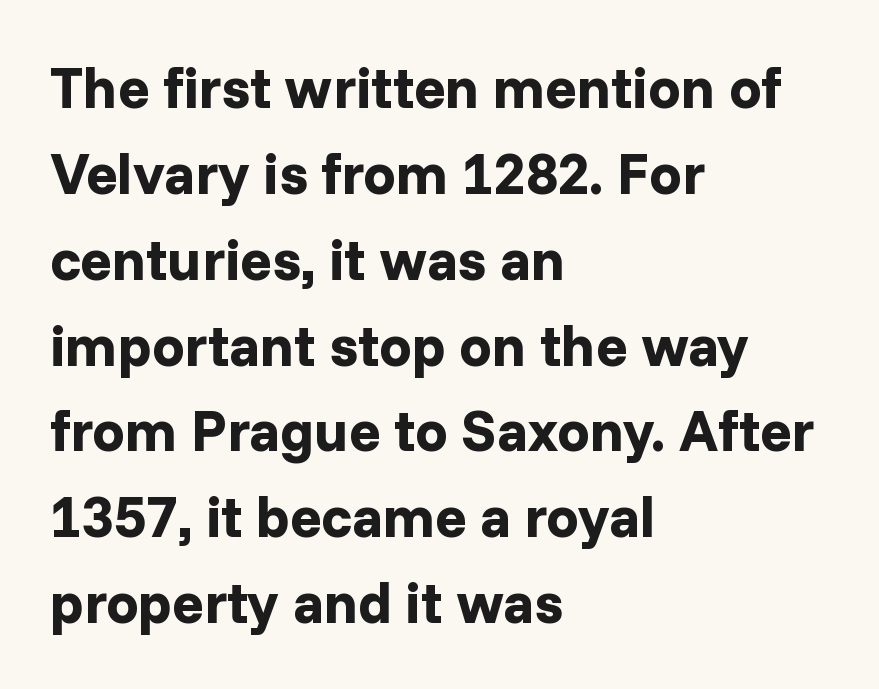
The image shows 58 px bold sans-serif type, upright; set left-aligned, normal line spacing (1.48x), normal letter spacing, not underlined; low stroke contrast and a medium x-height.
